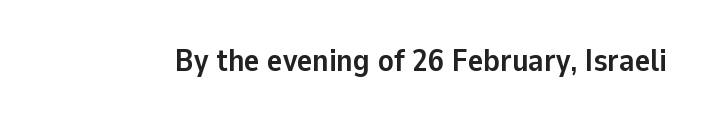
Q: Is the text bold? A: Yes.
Q: Is the text italic (slanted)? A: No, it is upright.
Q: Is the typeface a serif or a sans-serif typeface? A: Sans-serif.
Q: Is the text underlined? A: No.
Q: Is the spacing between letters normal or unusually wide? A: Normal.
Q: Width (condensed, normal, or wide)? A: Normal.
Q: Stroke contrast? A: Low.
Q: x-height? A: Medium.
Q: Monospaced? A: No.
